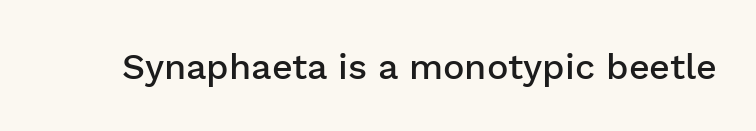
The image shows 36 px semibold sans-serif type, upright; set normal letter spacing, not underlined; low stroke contrast and a medium x-height.
